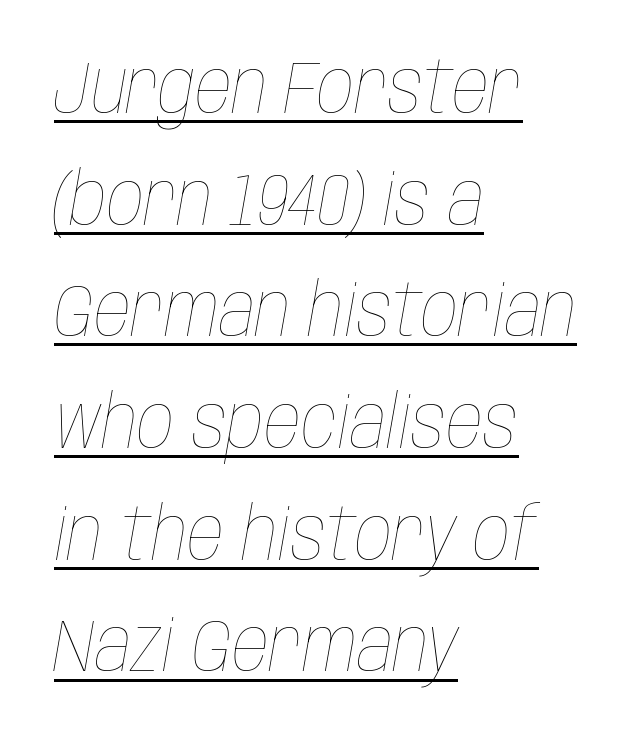
The face used here is rendered with its standard letterfit. Is this a heavy cut? Hardly; it is regular or lighter. The paragraph shown leans on its left margin. Somebody hit Ctrl+U on this one — the words are underlined. Line spacing here is normal. Note the varied advance widths — an 'i' is clearly narrower than an 'm'.
